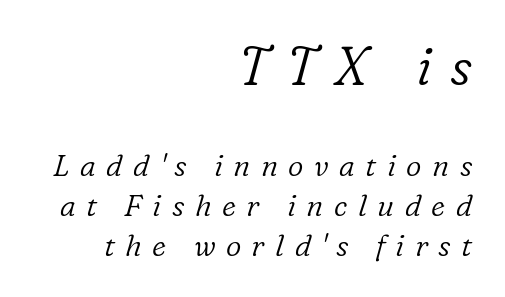
The image shows 53 px light serif type, italic (leaning right); set right-aligned, normal line spacing (1.33x), unusually wide letter spacing (+0.35 em), not underlined; the first (top) block is 1.77x larger; low stroke contrast and a medium x-height.
